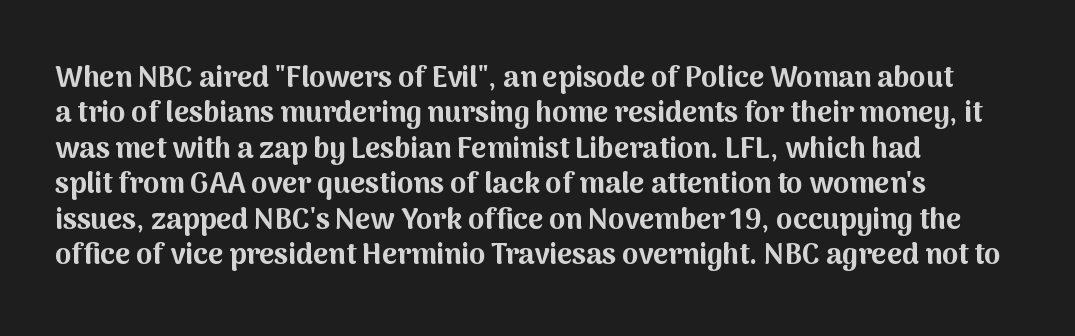
{"serif": "no", "italic": "no", "bold": "yes", "weight": "bold", "width": "normal", "stroke_contrast": "medium", "x_height": "medium", "monospaced": "no", "underline": "no", "align": "left", "line_spacing_ratio": 1.22, "letter_spacing": "normal", "letter_spacing_em": 0.0, "glyph_px": 29}
